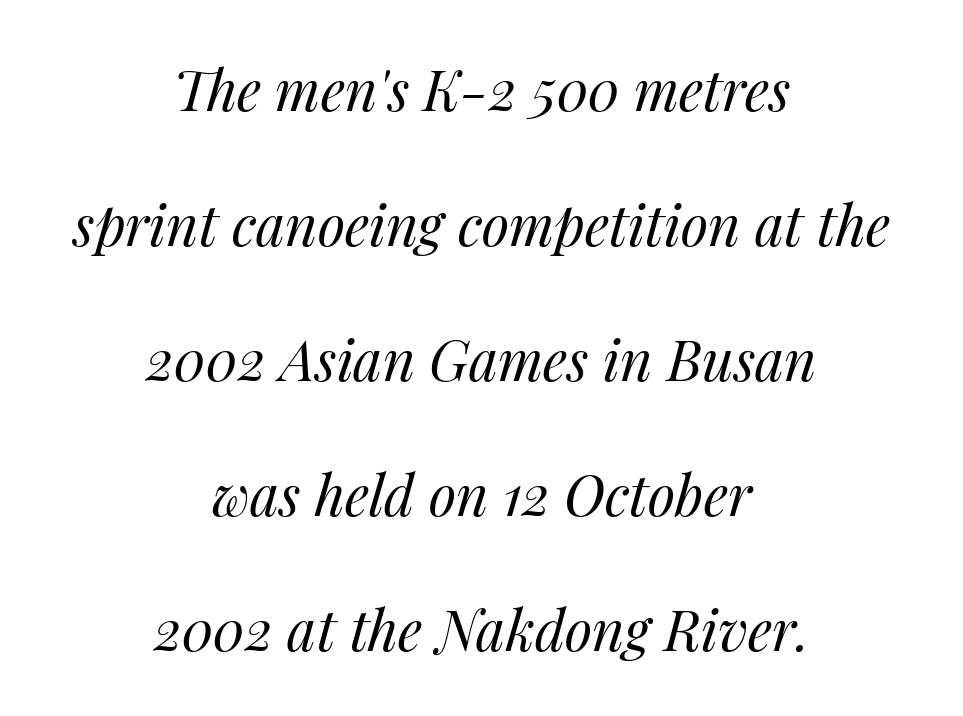
The image shows 56 px regular-weight type, italic (leaning right); set centered, loose line spacing (2.41x), normal letter spacing, not underlined; medium stroke contrast and a medium x-height.
